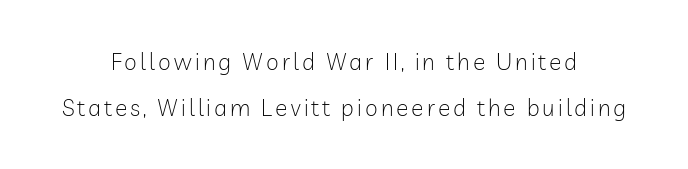
Q: Is the text bold? A: No.
Q: Is the text italic (slanted)? A: No, it is upright.
Q: Is the text underlined? A: No.
Q: How is the paragraph aligned? A: Centered.
Q: Is the spacing between lines tight, normal or loose? A: Loose.
